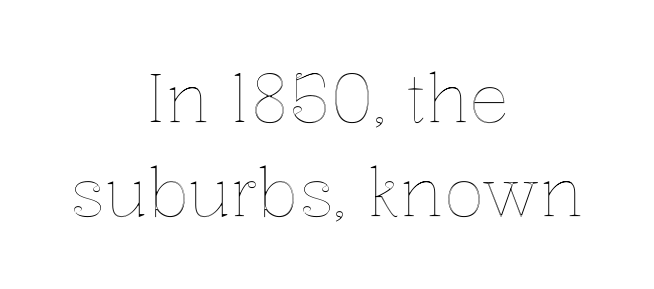
{"italic": "no", "width": "normal", "x_height": "medium", "monospaced": "no", "underline": "no", "align": "center", "line_spacing": "normal", "line_spacing_ratio": 1.41, "letter_spacing": "normal", "letter_spacing_em": 0.0, "glyph_px": 67}
